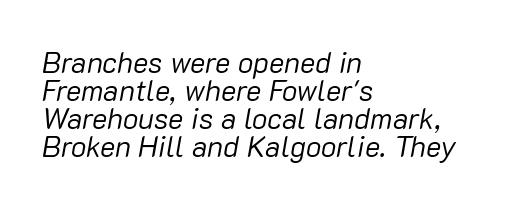
The image shows 29 px regular-weight type, italic (leaning right); set left-aligned, tight line spacing (0.97x), normal letter spacing, not underlined; low stroke contrast and a medium x-height.
